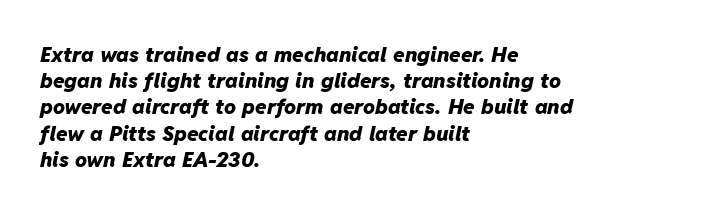
The image shows 21 px bold type, italic (leaning right); set left-aligned, normal line spacing (1.25x), normal letter spacing, not underlined.
